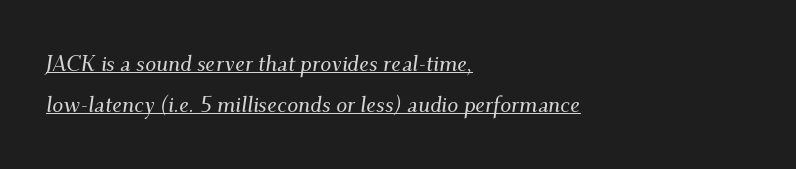
{"italic": "yes", "lean": "right", "slant_degrees": 9, "underline": "yes", "align": "left", "line_spacing_ratio": 1.85, "letter_spacing": "normal", "letter_spacing_em": 0.0, "glyph_px": 22}
